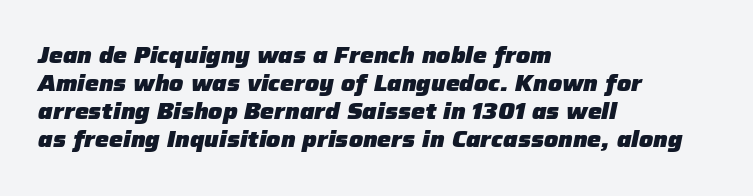
The image shows 22 px bold type, italic (leaning right); set left-aligned, normal line spacing (1.28x), normal letter spacing, not underlined.
